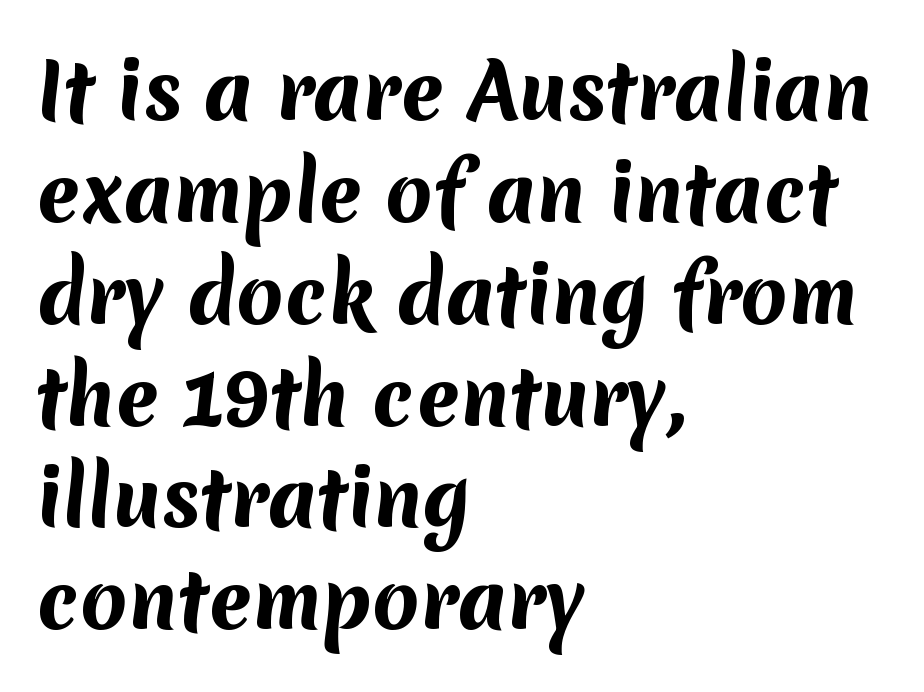
Q: Is the text bold? A: Yes.
Q: Is the typeface a serif or a sans-serif typeface? A: Sans-serif.
Q: Is the text underlined? A: No.
Q: How is the paragraph aligned? A: Left-aligned.
Q: Is the spacing between letters normal or unusually wide? A: Normal.
Q: Is the spacing between lines tight, normal or loose? A: Normal.
Q: Width (condensed, normal, or wide)? A: Normal.
Q: Stroke contrast? A: Medium.
Q: x-height? A: Medium.
Q: Monospaced? A: No.
